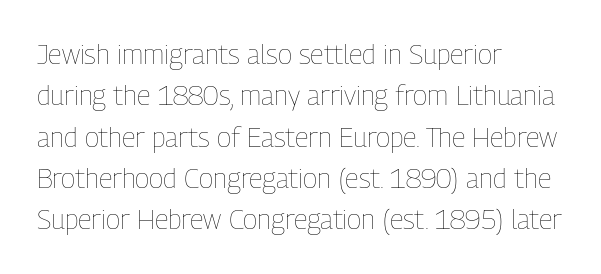
Q: Is the text bold? A: No.
Q: Is the text italic (slanted)? A: No, it is upright.
Q: Is the text underlined? A: No.
Q: How is the paragraph aligned? A: Left-aligned.
Q: Is the spacing between letters normal or unusually wide? A: Normal.
Q: Is the spacing between lines tight, normal or loose? A: Normal.
